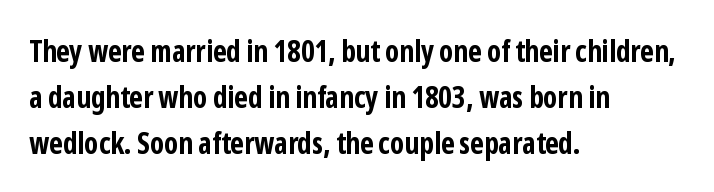
The image shows 30 px bold, condensed sans-serif type, upright; set left-aligned, normal line spacing (1.53x), normal letter spacing, not underlined; low stroke contrast and a medium x-height.
